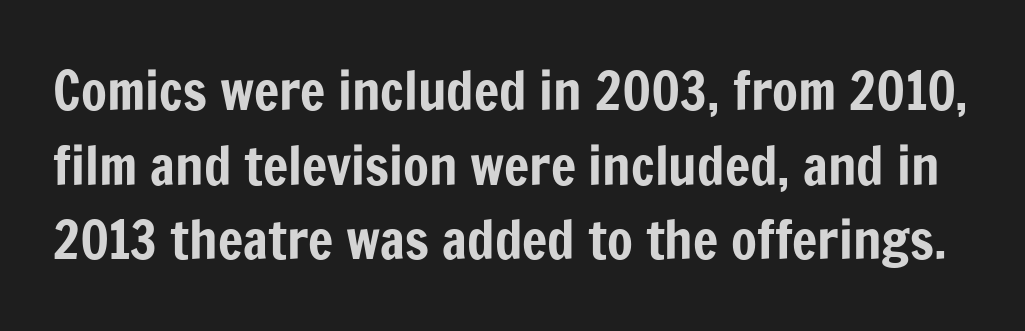
{"serif": "no", "italic": "no", "width": "condensed", "stroke_contrast": "low", "x_height": "medium", "monospaced": "no", "underline": "no", "line_spacing": "normal", "line_spacing_ratio": 1.41, "letter_spacing": "normal", "letter_spacing_em": 0.0, "glyph_px": 53}
